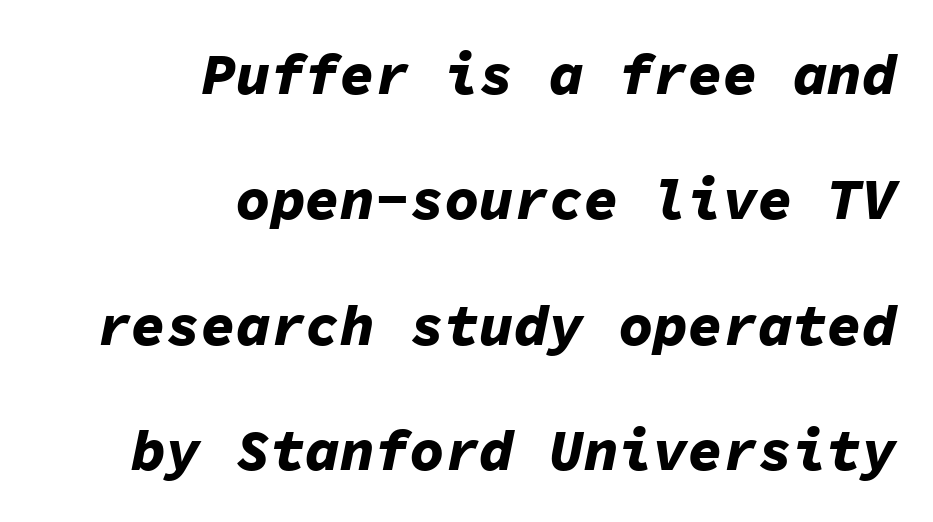
The image shows 58 px bold type, italic (leaning right), monospaced; set right-aligned, loose line spacing (2.16x), normal letter spacing, not underlined; low stroke contrast and a medium x-height.
